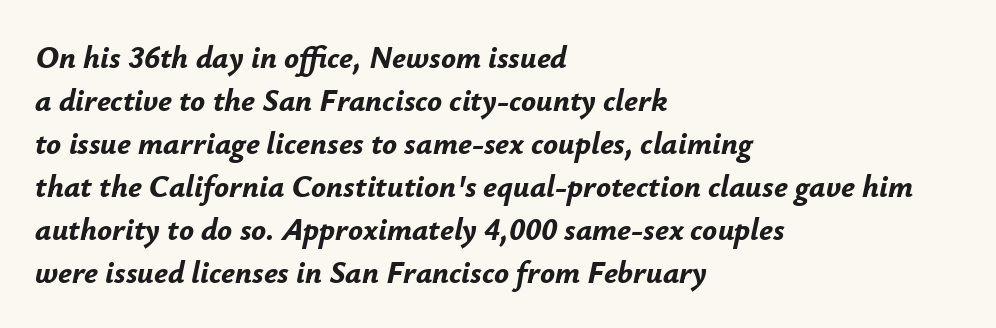
This rendering uses left alignment, leaving the right contour irregular. Descenders hang freely into open space. The text carries the slant typical of an italic or oblique font. The letters are bold, with thick, heavy strokes. The letters advance in unequal steps, a hallmark of proportional type.
